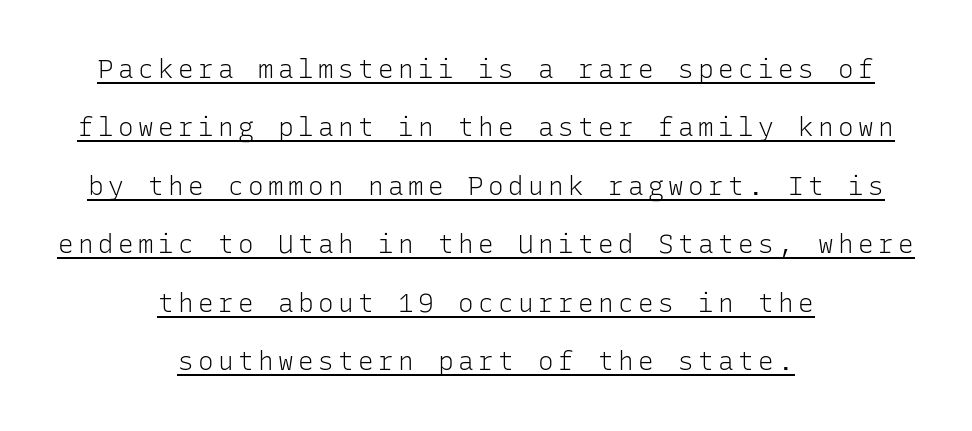
Q: Is the text bold? A: No.
Q: Is the text italic (slanted)? A: No, it is upright.
Q: Is the text underlined? A: Yes.
Q: How is the paragraph aligned? A: Centered.
Q: Is the spacing between lines tight, normal or loose? A: Loose.
